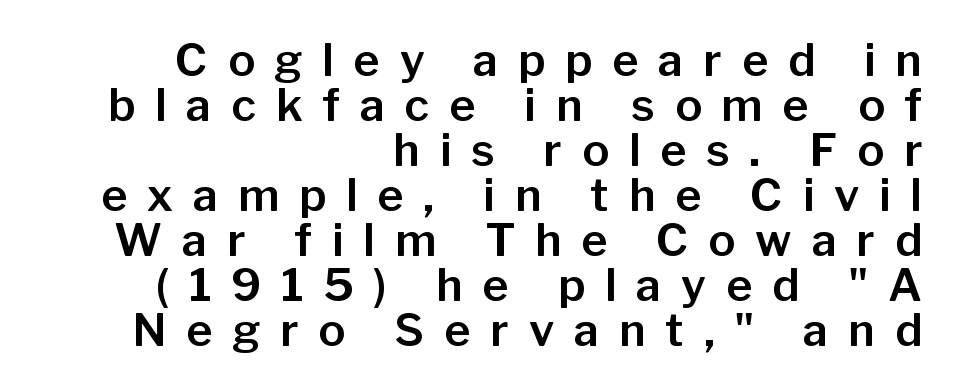
{"serif": "no", "italic": "no", "width": "normal", "stroke_contrast": "low", "x_height": "medium", "monospaced": "no", "underline": "no", "align": "right", "line_spacing": "tight", "line_spacing_ratio": 1.0, "letter_spacing": "wide", "letter_spacing_em": 0.44, "glyph_px": 45}
